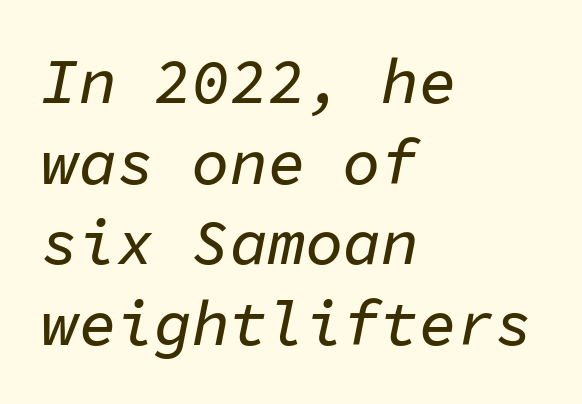
{"italic": "yes", "lean": "right", "slant_degrees": 11, "width": "normal", "stroke_contrast": "low", "x_height": "medium", "monospaced": "yes", "underline": "no", "align": "left", "line_spacing": "normal", "line_spacing_ratio": 1.28, "letter_spacing": "normal", "letter_spacing_em": 0.0, "glyph_px": 63}
